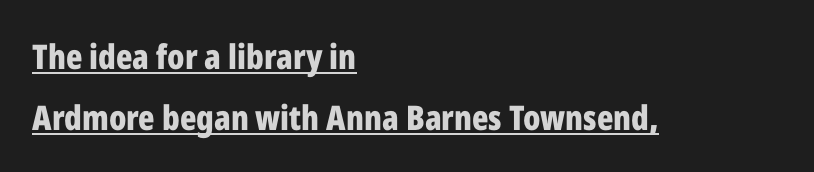
Plenty of ink on the page — the face is bold. These lines stack with their left ends in a neat column. Observe the absence of serifs on each vertical stroke in this sample. The words here are underlined. Upright lettering throughout. You could not count columns in this text — the font is proportionally spaced.
